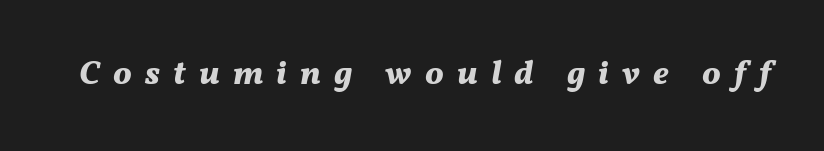
{"italic": "yes", "lean": "right", "slant_degrees": 11, "bold": "yes", "weight": "bold", "width": "normal", "stroke_contrast": "medium", "x_height": "medium", "monospaced": "no", "underline": "no", "letter_spacing": "wide", "letter_spacing_em": 0.4, "glyph_px": 33}
